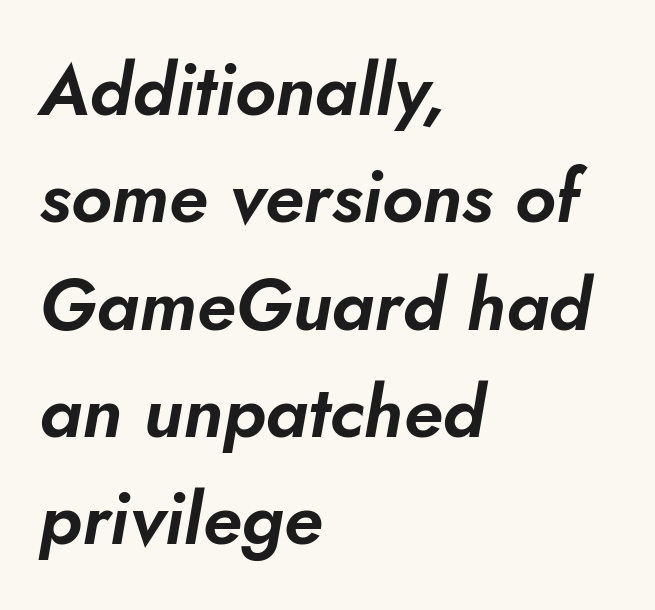
Q: Is the text italic (slanted)? A: Yes, it leans right by about 10 degrees.
Q: Is the text underlined? A: No.
Q: How is the paragraph aligned? A: Left-aligned.
Q: Is the spacing between letters normal or unusually wide? A: Normal.
Q: Is the spacing between lines tight, normal or loose? A: Normal.
Q: Width (condensed, normal, or wide)? A: Normal.
Q: Stroke contrast? A: Low.
Q: x-height? A: Small.
Q: Monospaced? A: No.
